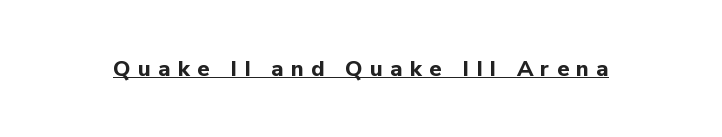
The passage shown has open, widely tracked lettering throughout. Posture: upright roman. Its strokes are broad and dark, the hallmark of bold type. Every word sits above its own underline.
